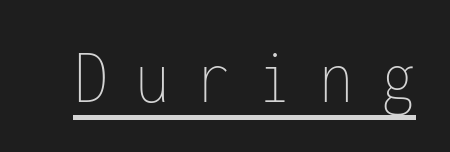
{"italic": "no", "bold": "no", "weight": "thin", "width": "condensed", "stroke_contrast": "low", "x_height": "medium", "monospaced": "yes", "underline": "yes", "letter_spacing": "wide", "letter_spacing_em": 0.35, "glyph_px": 78}
